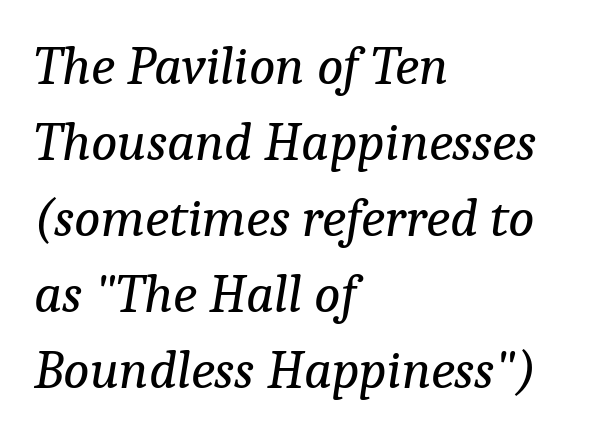
Q: Is the text bold? A: No.
Q: Is the text italic (slanted)? A: Yes, it leans right by about 9 degrees.
Q: Is the typeface a serif or a sans-serif typeface? A: Serif.
Q: Is the text underlined? A: No.
Q: How is the paragraph aligned? A: Left-aligned.
Q: Is the spacing between letters normal or unusually wide? A: Normal.
Q: Is the spacing between lines tight, normal or loose? A: Normal.
Q: Width (condensed, normal, or wide)? A: Normal.
Q: Stroke contrast? A: Low.
Q: x-height? A: Medium.
Q: Monospaced? A: No.
